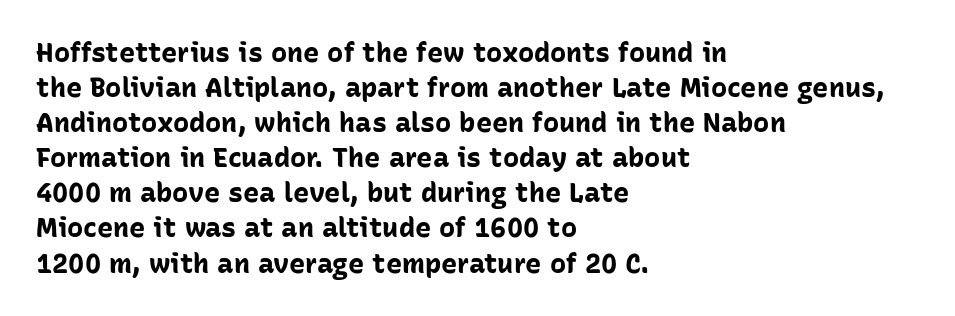
{"italic": "no", "bold": "yes", "underline": "no", "align": "left", "line_spacing": "normal", "line_spacing_ratio": 1.3, "letter_spacing": "normal", "letter_spacing_em": 0.0, "glyph_px": 27}
